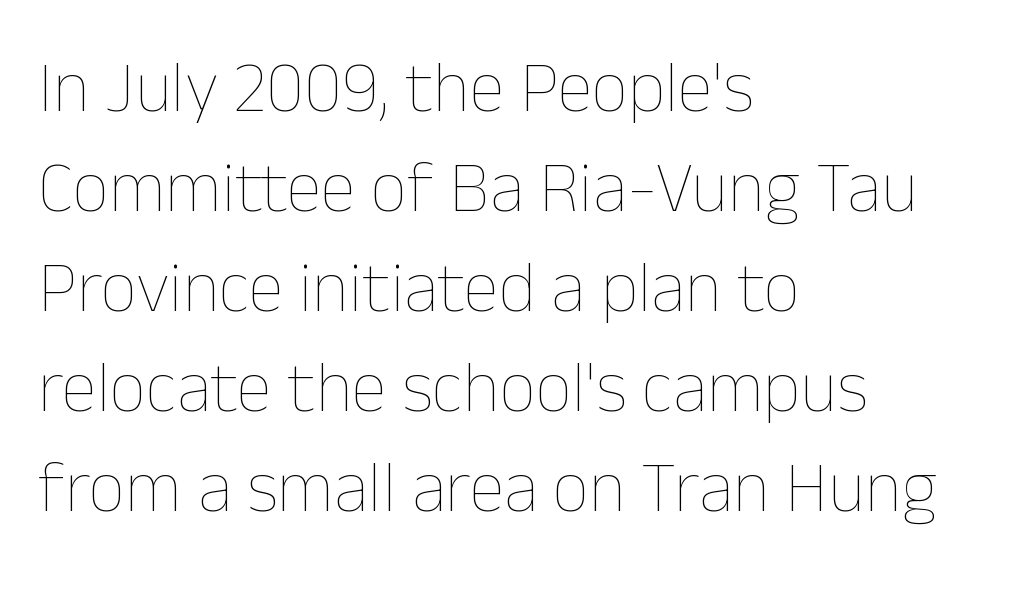
Nobody touched the tracking dial on this one. A roman cut, with each character standing at attention. In CSS terms this would be text-align: left. Has an underline been added? It has not. Varying glyph widths throughout — classic text-font behaviour.
